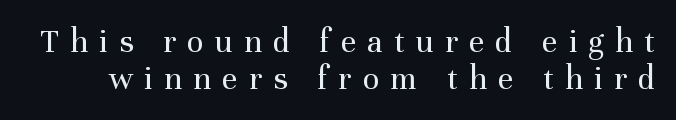
{"serif": "yes", "italic": "no", "bold": "no", "weight": "regular", "width": "normal", "stroke_contrast": "medium", "x_height": "medium", "monospaced": "no", "underline": "no", "line_spacing": "tight", "line_spacing_ratio": 1.08, "letter_spacing": "wide", "letter_spacing_em": 0.33, "glyph_px": 34}
